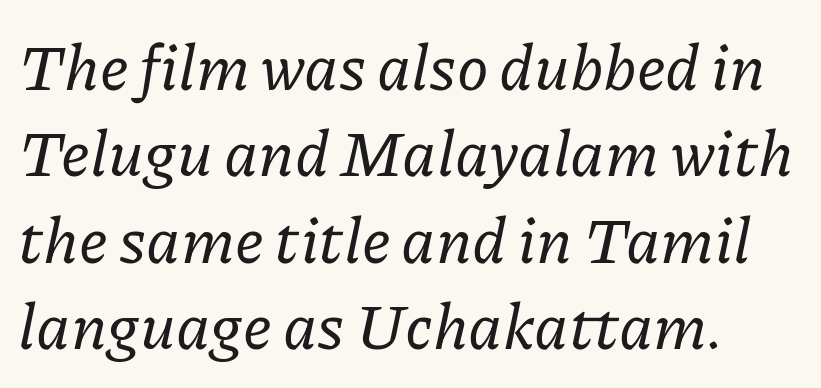
Q: Is the text italic (slanted)? A: Yes, it leans right by about 11 degrees.
Q: Is the typeface a serif or a sans-serif typeface? A: Serif.
Q: Is the text underlined? A: No.
Q: Is the spacing between letters normal or unusually wide? A: Normal.
Q: Is the spacing between lines tight, normal or loose? A: Normal.
Q: Width (condensed, normal, or wide)? A: Normal.
Q: Stroke contrast? A: Low.
Q: x-height? A: Medium.
Q: Monospaced? A: No.
